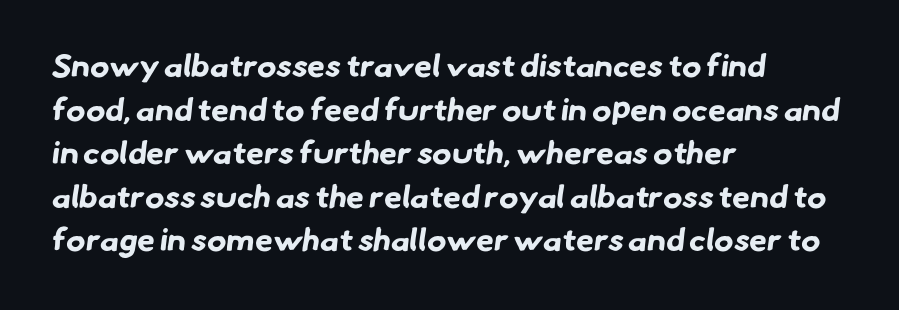
Q: Is the text bold? A: Yes.
Q: Is the typeface a serif or a sans-serif typeface? A: Sans-serif.
Q: Is the text underlined? A: No.
Q: How is the paragraph aligned? A: Left-aligned.
Q: Is the spacing between letters normal or unusually wide? A: Normal.
Q: Is the spacing between lines tight, normal or loose? A: Normal.
Q: Width (condensed, normal, or wide)? A: Normal.
Q: Stroke contrast? A: Low.
Q: x-height? A: Small.
Q: Monospaced? A: No.
